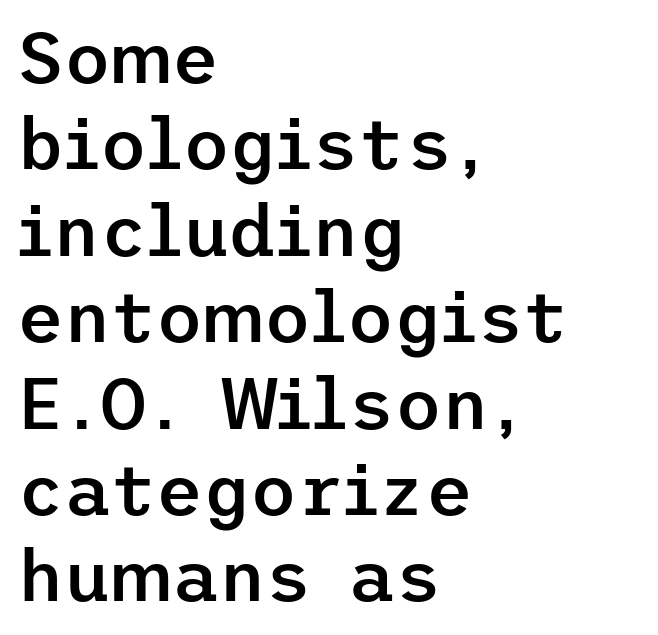
Q: Is the text bold? A: Semi-bold.
Q: Is the text italic (slanted)? A: No, it is upright.
Q: Is the typeface a serif or a sans-serif typeface? A: Sans-serif.
Q: Is the text underlined? A: No.
Q: How is the paragraph aligned? A: Left-aligned.
Q: Is the spacing between letters normal or unusually wide? A: Normal.
Q: Width (condensed, normal, or wide)? A: Normal.
Q: Stroke contrast? A: Low.
Q: x-height? A: Medium.
